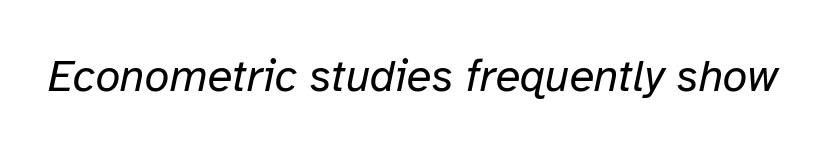
The passage shown is not underscored anywhere. You could not count columns in this text — the font is proportionally spaced. Slant detected: the letters are inclined. Vertical stems look standard width or narrower in stroke. Each word holds together tightly as a unit, with standard inter-letter gaps.
